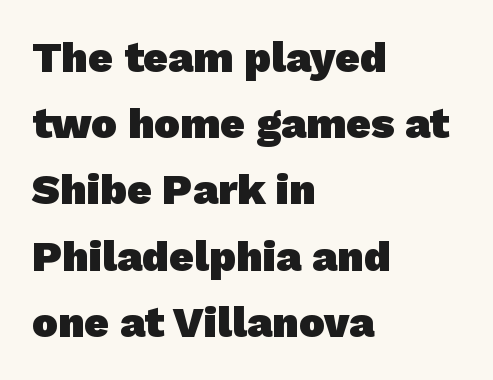
The image shows 43 px heavy sans-serif type; set left-aligned, normal line spacing (1.54x), normal letter spacing, not underlined; low stroke contrast and a medium x-height.
